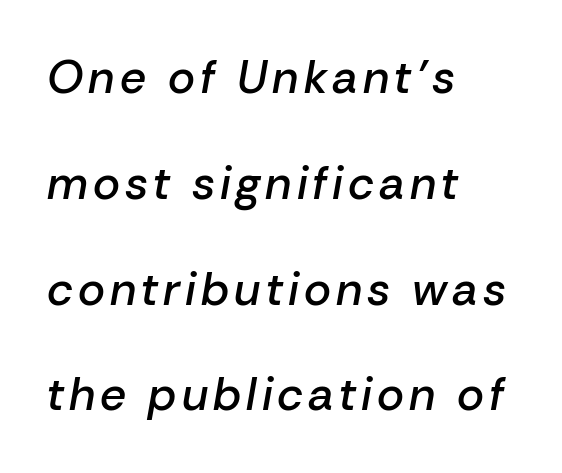
The image shows 46 px semibold type, italic (leaning right); set left-aligned, loose line spacing (2.3x), not underlined; low stroke contrast and a medium x-height.
